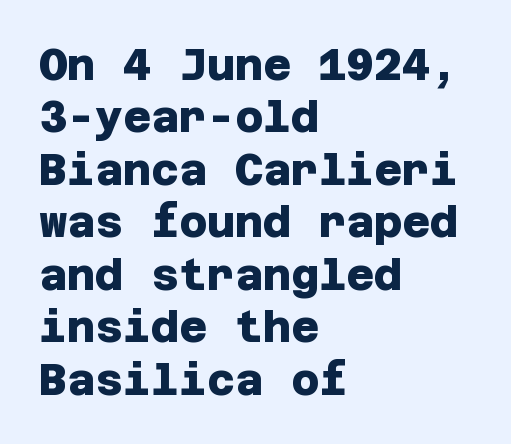
Chunky letters — that's bold for sure. How are the letters spaced? Ordinarily, with no added tracking. The rendering shows plain stroke endings on the letterforms — a sans-serif design. Letters rest on an invisible, unmarked baseline.
